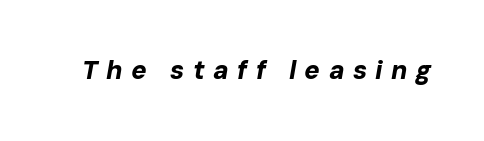
Q: Is the text bold? A: Yes.
Q: Is the text italic (slanted)? A: Yes, it leans right by about 10 degrees.
Q: Is the text underlined? A: No.
Q: Is the spacing between letters normal or unusually wide? A: Unusually wide.
